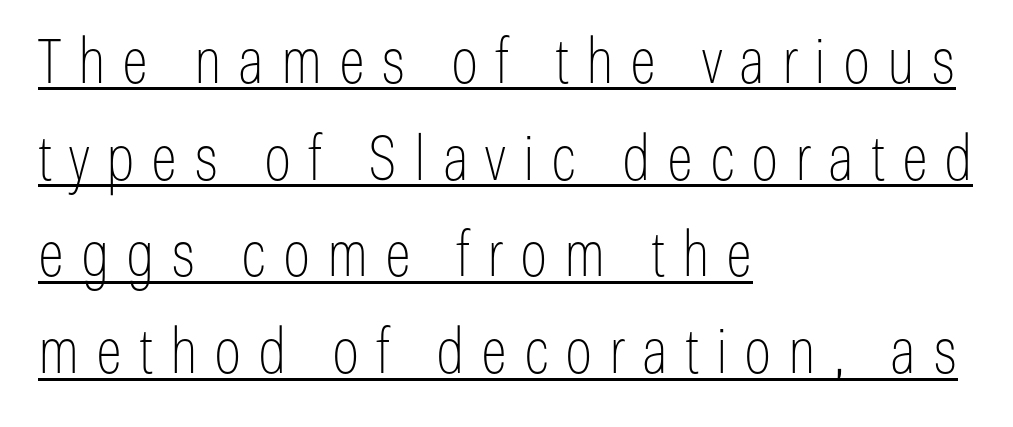
Q: Is the text bold? A: No.
Q: Is the text italic (slanted)? A: No, it is upright.
Q: Is the typeface a serif or a sans-serif typeface? A: Sans-serif.
Q: Is the text underlined? A: Yes.
Q: How is the paragraph aligned? A: Left-aligned.
Q: Is the spacing between letters normal or unusually wide? A: Unusually wide.
Q: Is the spacing between lines tight, normal or loose? A: Normal.
Q: Width (condensed, normal, or wide)? A: Condensed.
Q: Stroke contrast? A: Low.
Q: x-height? A: Medium.
Q: Monospaced? A: No.
